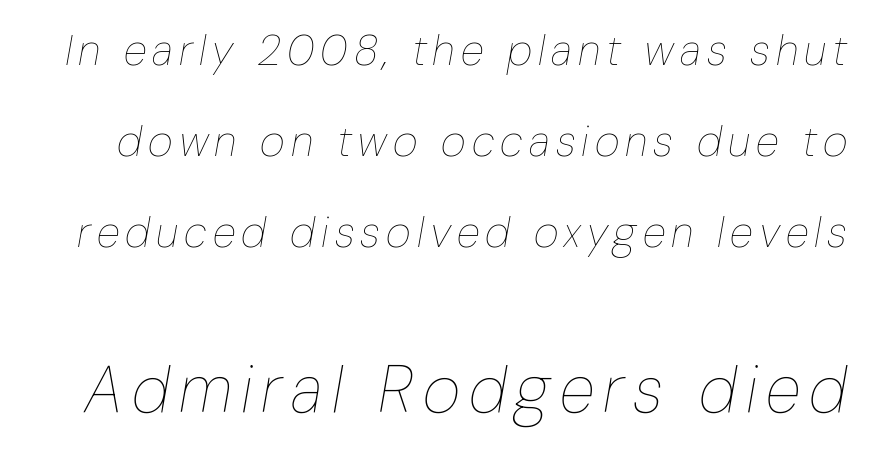
You get the small type first, then a jump to larger type. Notice the wide empty band between every row — that's loose leading. A bare baseline throughout the passage. The whole block is typeset with a tilt. Varying glyph widths throughout — classic text-font behaviour. The strokes are not fattened; the text isn't bold.
